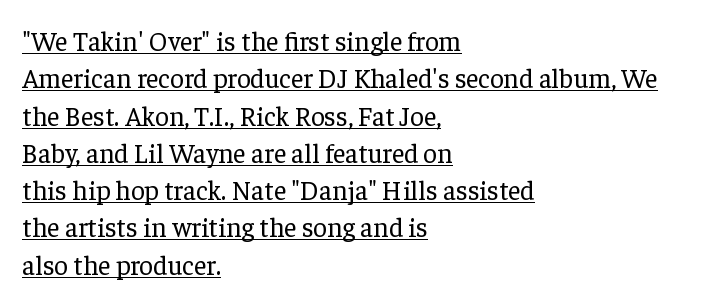
{"italic": "no", "bold": "no", "underline": "yes", "align": "left", "line_spacing": "normal", "line_spacing_ratio": 1.38, "letter_spacing": "normal", "letter_spacing_em": 0.0, "glyph_px": 27}
